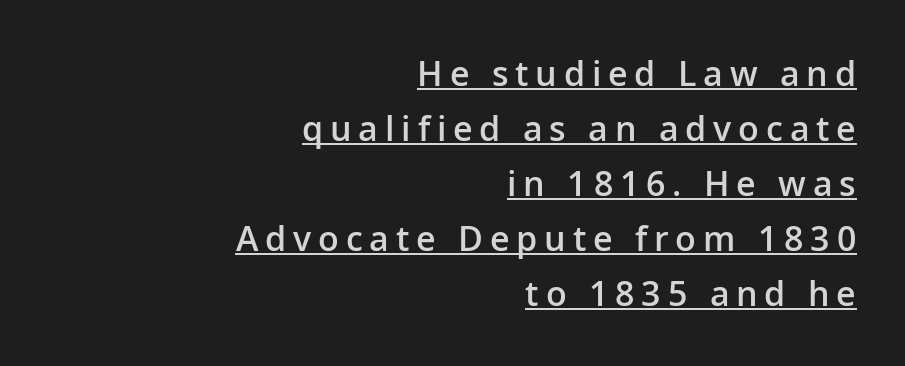
This sample has the flowing, uneven cadence of proportional lettering. Each glyph is drawn with semibold strokes, heavier than normal yet not fully bold. Underlining? Definitely there. Horizontally, the lines are justified to the trailing edge only. The text was rendered using a sans face with plain stroke endings. Does extra space separate the letters? Yes, quite a lot of it.
